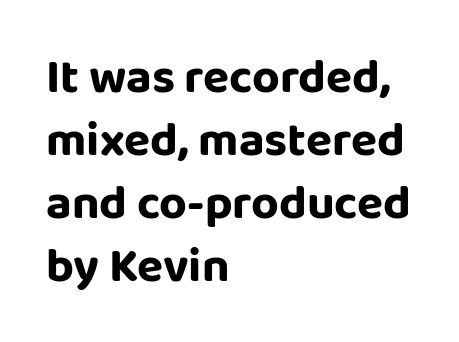
Q: Is the text italic (slanted)? A: No, it is upright.
Q: Is the typeface a serif or a sans-serif typeface? A: Sans-serif.
Q: Is the text underlined? A: No.
Q: How is the paragraph aligned? A: Left-aligned.
Q: Is the spacing between letters normal or unusually wide? A: Normal.
Q: Is the spacing between lines tight, normal or loose? A: Normal.
Q: Width (condensed, normal, or wide)? A: Normal.
Q: Stroke contrast? A: Low.
Q: x-height? A: Large.
Q: Monospaced? A: No.
